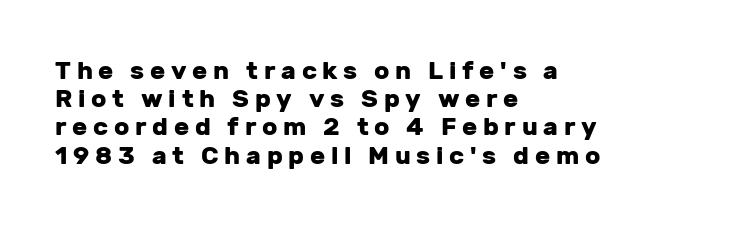
{"italic": "no", "bold": "yes", "underline": "no", "align": "left", "line_spacing": "tight", "line_spacing_ratio": 1.13, "letter_spacing": "wide", "letter_spacing_em": 0.23, "glyph_px": 25}
